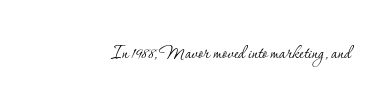
{"bold": "no", "underline": "no", "letter_spacing": "normal", "letter_spacing_em": 0.0, "glyph_px": 22}
